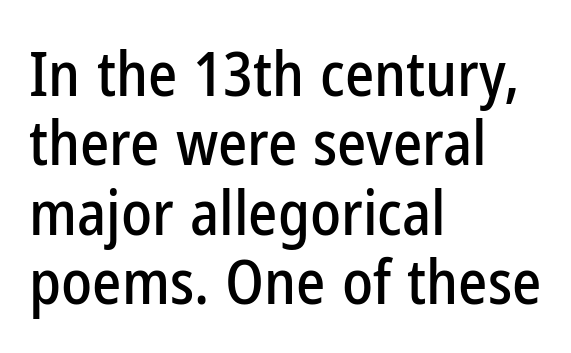
The image shows 62 px condensed sans-serif type, upright; set left-aligned, tight line spacing (1.12x), normal letter spacing, not underlined; low stroke contrast and a medium x-height.
